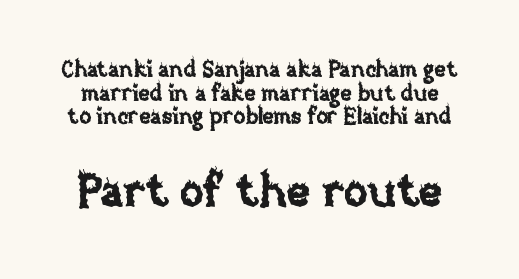
Nobody touched the tracking dial on this one. Posture: vertical. Tightly led — the rows are bunched. The more generous point size was reserved for the lower chunk. You could not count columns in this text — the font is proportionally spaced.
